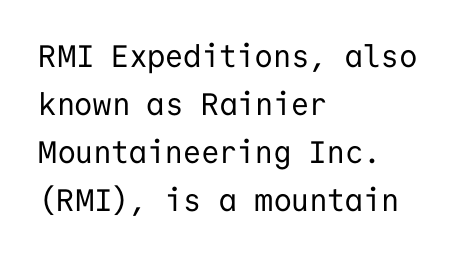
Q: Is the text bold? A: No.
Q: Is the text italic (slanted)? A: No, it is upright.
Q: Is the typeface a serif or a sans-serif typeface? A: Sans-serif.
Q: Is the text underlined? A: No.
Q: How is the paragraph aligned? A: Left-aligned.
Q: Is the spacing between letters normal or unusually wide? A: Normal.
Q: Is the spacing between lines tight, normal or loose? A: Normal.
Q: Width (condensed, normal, or wide)? A: Normal.
Q: Stroke contrast? A: Low.
Q: x-height? A: Medium.
Q: Monospaced? A: Yes.
